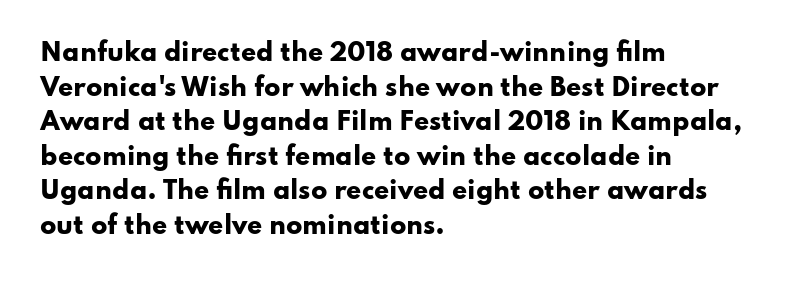
Q: Is the text bold? A: Yes.
Q: Is the text italic (slanted)? A: No, it is upright.
Q: Is the text underlined? A: No.
Q: How is the paragraph aligned? A: Left-aligned.
Q: Is the spacing between letters normal or unusually wide? A: Normal.
Q: Is the spacing between lines tight, normal or loose? A: Normal.
